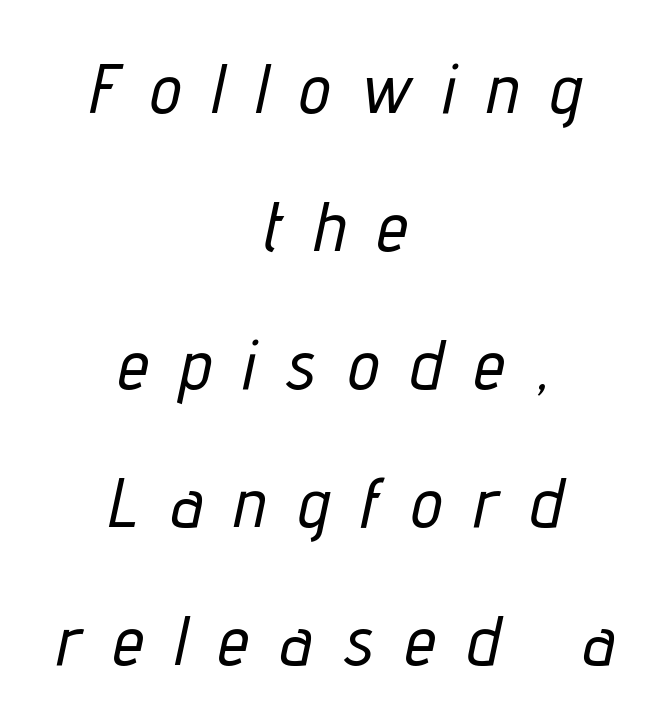
Q: Is the text italic (slanted)? A: Yes, it leans right by about 12 degrees.
Q: Is the text underlined? A: No.
Q: How is the paragraph aligned? A: Centered.
Q: Is the spacing between letters normal or unusually wide? A: Unusually wide.
Q: Is the spacing between lines tight, normal or loose? A: Loose.
Q: Width (condensed, normal, or wide)? A: Condensed.
Q: Stroke contrast? A: Low.
Q: x-height? A: Medium.
Q: Monospaced? A: No.
